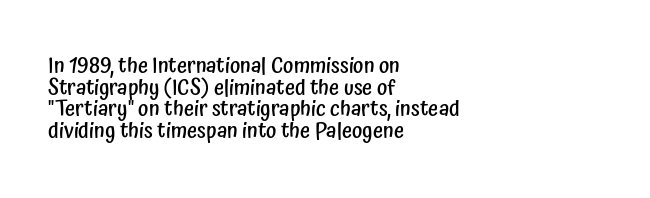
Weight check: semibold — heavier than regular, not quite bold. Between one letter and the next there's only the usual sliver of space. The space directly below the letters is spotless. The vertical gap from one line to the next is small. Every character sits straight up, as roman type does.
